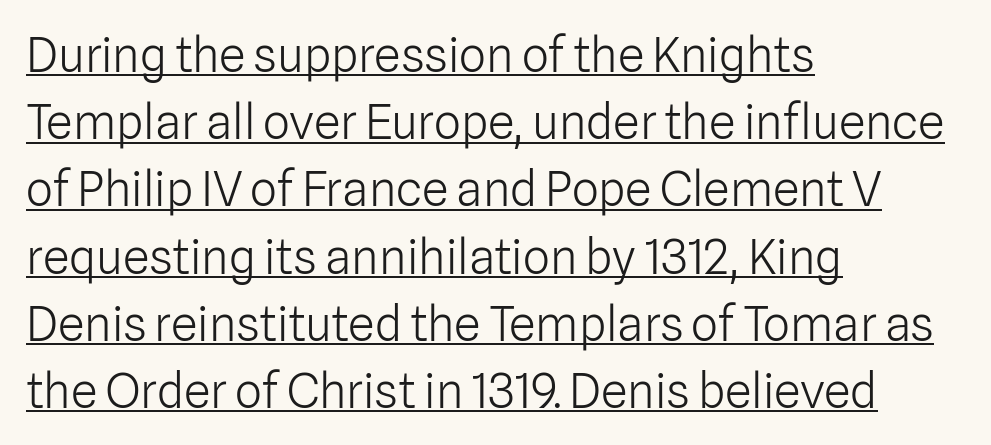
The image shows 48 px light sans-serif type, upright; set left-aligned, normal line spacing (1.4x), normal letter spacing, underlined; low stroke contrast and a medium x-height.
